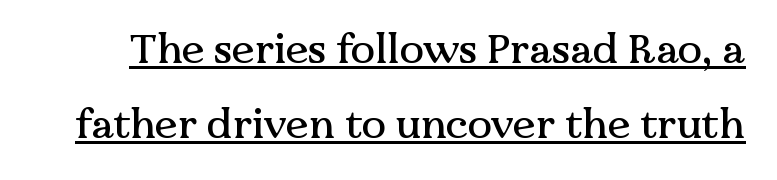
Letterform terminals end in serifs throughout the passage. This is roman type, the default non-slanted kind. Each letter keeps its own natural width here, so spacing adapts to shape. Short note: letters normally spaced. Quick note: underline on.
